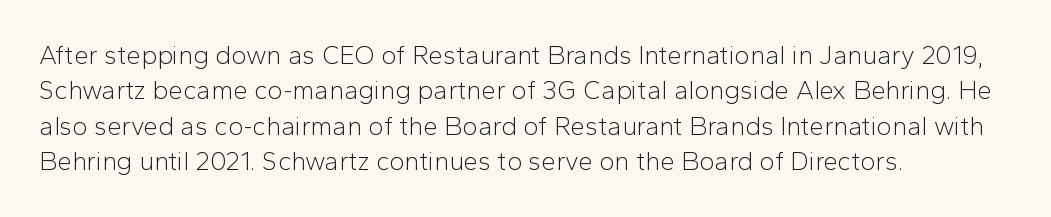
Vertically, the passage feels balanced, rows spaced as you'd expect. No italicization has been applied; the sample stays upright. A bare baseline throughout the passage. Think standard paragraph weight, or any step lighter than that.
